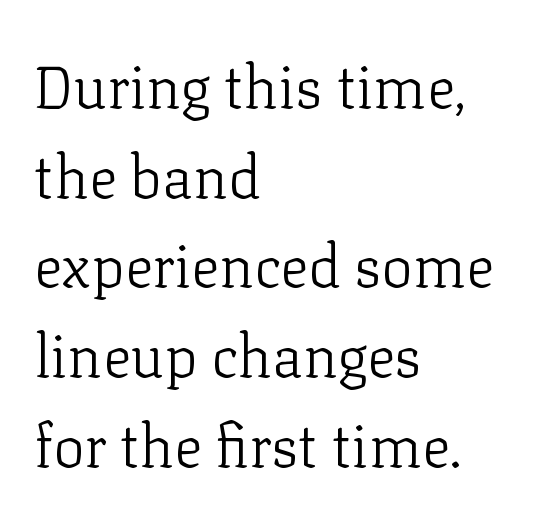
{"serif": "yes", "italic": "no", "bold": "no", "weight": "light", "width": "normal", "stroke_contrast": "low", "x_height": "medium", "monospaced": "no", "underline": "no", "align": "left", "line_spacing": "normal", "line_spacing_ratio": 1.52, "letter_spacing": "normal", "letter_spacing_em": 0.0, "glyph_px": 59}
